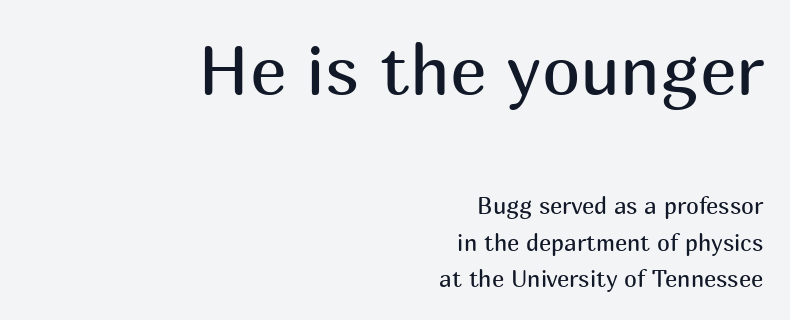
{"serif": "no", "italic": "no", "bold": "no", "weight": "regular", "width": "normal", "stroke_contrast": "medium", "x_height": "medium", "monospaced": "no", "underline": "no", "align": "right", "line_spacing": "normal", "line_spacing_ratio": 1.58, "letter_spacing": "normal", "letter_spacing_em": 0.0, "larger_block": "first", "size_ratio": 3.0, "glyph_px": 69}
